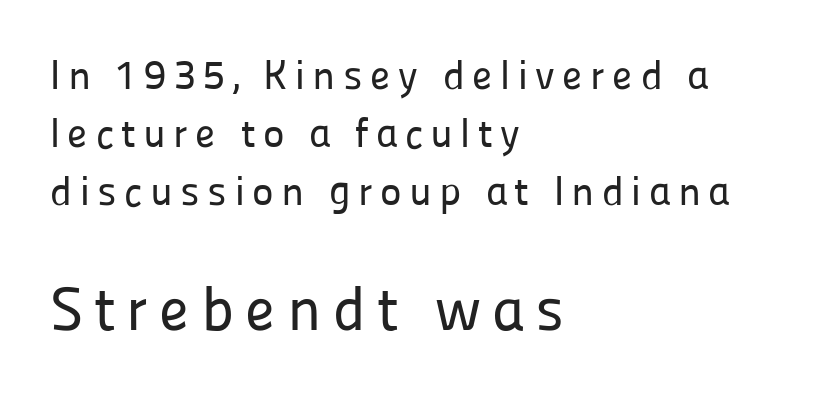
Type style note: lacks serifs. The passage shown begins with its smaller block and ends with its larger one. Proportional: the letters do not fall into vertical columns. Italic? Not at all — the glyphs are vertical. If you measured baseline to baseline, you'd find a middling distance.
